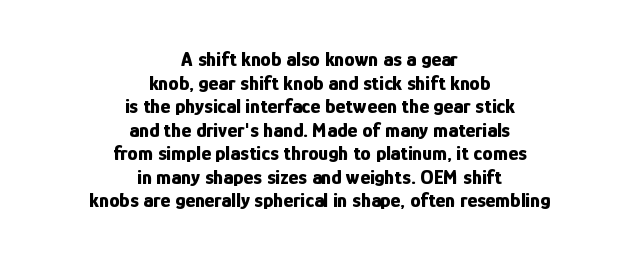
{"italic": "no", "bold": "yes", "underline": "no", "align": "center", "line_spacing": "tight", "line_spacing_ratio": 1.12, "letter_spacing": "normal", "letter_spacing_em": 0.0, "glyph_px": 21}
